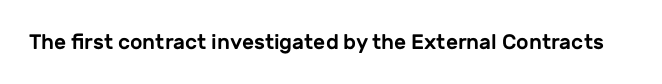
{"italic": "no", "underline": "no", "letter_spacing": "normal", "letter_spacing_em": 0.0, "glyph_px": 21}
